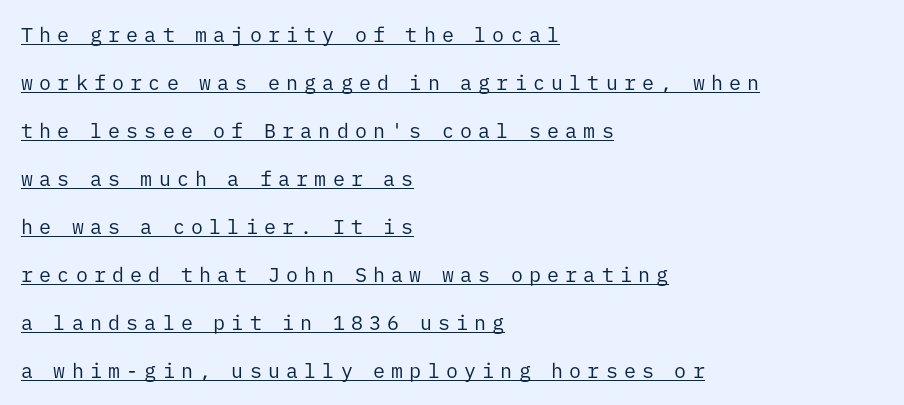
{"italic": "no", "bold": "no", "underline": "yes", "align": "left", "line_spacing": "loose", "line_spacing_ratio": 2.4, "letter_spacing": "wide", "letter_spacing_em": 0.31, "glyph_px": 20}
